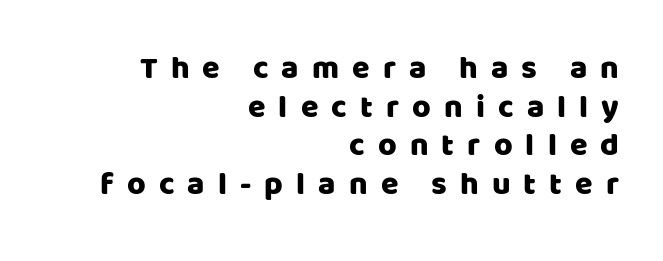
Q: Is the text italic (slanted)? A: No, it is upright.
Q: Is the typeface a serif or a sans-serif typeface? A: Sans-serif.
Q: Is the text underlined? A: No.
Q: How is the paragraph aligned? A: Right-aligned.
Q: Is the spacing between letters normal or unusually wide? A: Unusually wide.
Q: Width (condensed, normal, or wide)? A: Normal.
Q: Stroke contrast? A: Low.
Q: x-height? A: Large.
Q: Monospaced? A: No.
